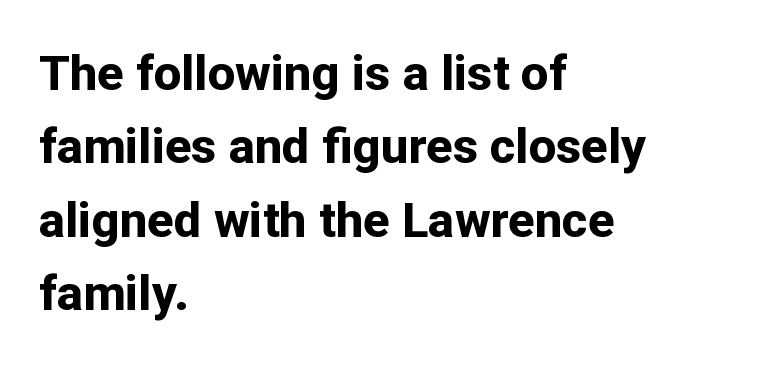
If you drew a line through each stem, it would be perfectly vertical. Thick stems and heavy bowls — unmistakably bold. The rendering shows plain stroke endings on the letterforms — a sans-serif design. If you drew a ruler down the left edge, every line would touch it. Proportional: the letters do not fall into vertical columns.
